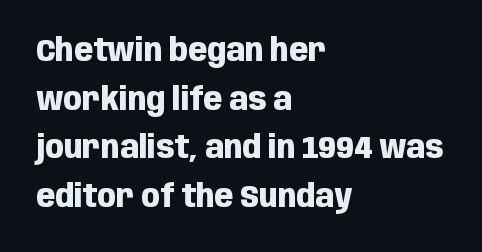
Q: Is the text bold? A: Yes.
Q: Is the text italic (slanted)? A: No, it is upright.
Q: Is the typeface a serif or a sans-serif typeface? A: Sans-serif.
Q: Is the text underlined? A: No.
Q: How is the paragraph aligned? A: Left-aligned.
Q: Is the spacing between letters normal or unusually wide? A: Normal.
Q: Is the spacing between lines tight, normal or loose? A: Normal.
Q: Width (condensed, normal, or wide)? A: Condensed.
Q: Stroke contrast? A: Low.
Q: x-height? A: Large.
Q: Monospaced? A: No.
